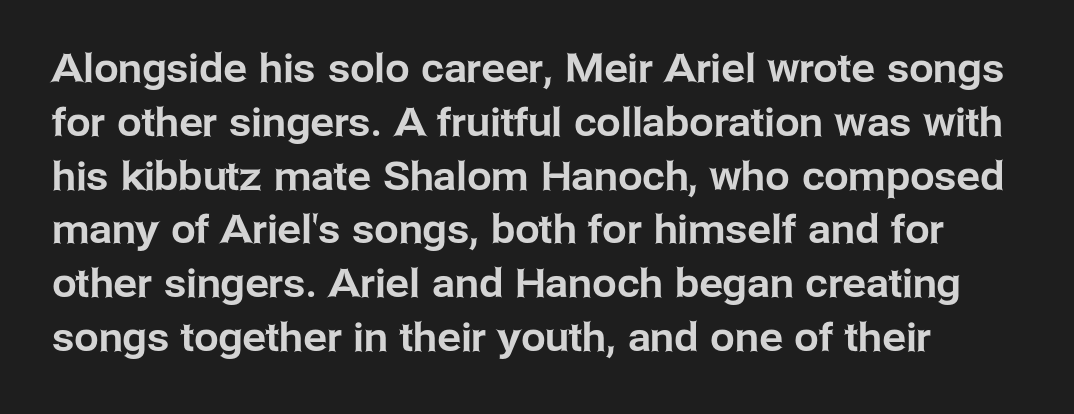
Q: Is the text italic (slanted)? A: No, it is upright.
Q: Is the typeface a serif or a sans-serif typeface? A: Sans-serif.
Q: Is the text underlined? A: No.
Q: Is the spacing between letters normal or unusually wide? A: Normal.
Q: Is the spacing between lines tight, normal or loose? A: Normal.
Q: Width (condensed, normal, or wide)? A: Normal.
Q: Stroke contrast? A: Low.
Q: x-height? A: Medium.
Q: Monospaced? A: No.
